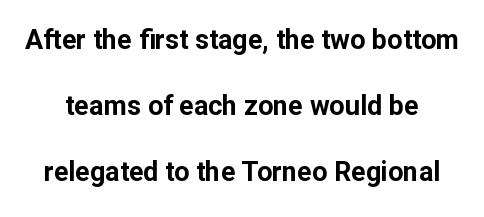
{"italic": "no", "bold": "yes", "underline": "no", "line_spacing": "loose", "line_spacing_ratio": 2.44, "letter_spacing": "normal", "letter_spacing_em": 0.0, "glyph_px": 27}
